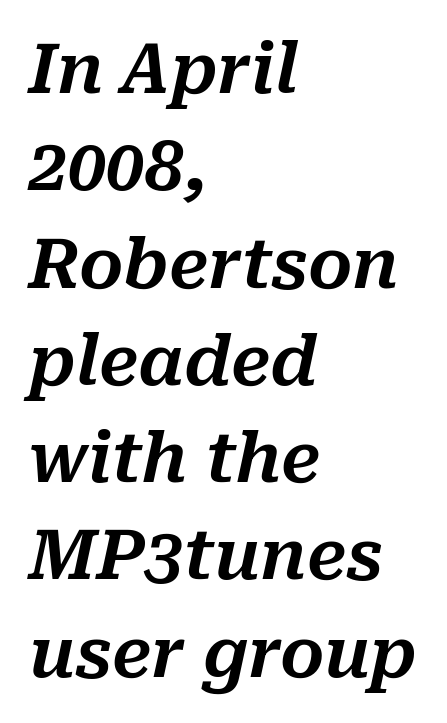
The image shows 69 px text type, italic (leaning right); set left-aligned, normal line spacing (1.41x), normal letter spacing, not underlined; medium stroke contrast and a medium x-height.
